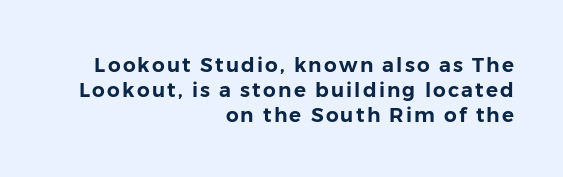
The image shows 20 px text type, upright; set right-aligned, line spacing 1.24x, not underlined.
